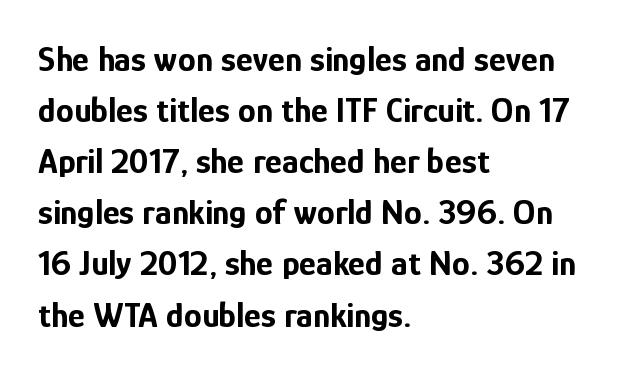
Q: Is the text bold? A: Yes.
Q: Is the text italic (slanted)? A: No, it is upright.
Q: Is the typeface a serif or a sans-serif typeface? A: Sans-serif.
Q: Is the text underlined? A: No.
Q: How is the paragraph aligned? A: Left-aligned.
Q: Is the spacing between letters normal or unusually wide? A: Normal.
Q: Is the spacing between lines tight, normal or loose? A: Normal.
Q: Width (condensed, normal, or wide)? A: Condensed.
Q: Stroke contrast? A: Low.
Q: x-height? A: Medium.
Q: Monospaced? A: No.
